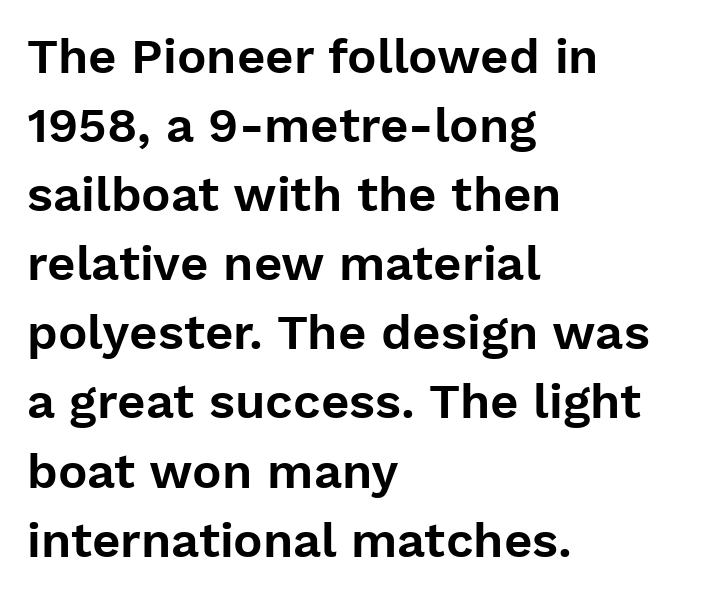
The paragraph shown leans on its left margin. Beneath every word, the page is bare. This is the regular roman posture of the typeface. Students, observe: this is what conventionally led text looks like. A typesetter would call this zero additional tracking.
